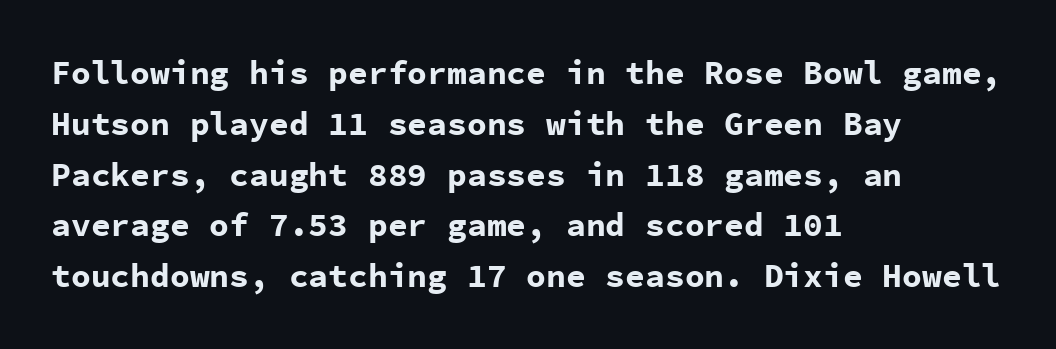
Q: Is the text bold? A: Yes.
Q: Is the text italic (slanted)? A: No, it is upright.
Q: Is the typeface a serif or a sans-serif typeface? A: Sans-serif.
Q: Is the text underlined? A: No.
Q: How is the paragraph aligned? A: Left-aligned.
Q: Is the spacing between letters normal or unusually wide? A: Normal.
Q: Is the spacing between lines tight, normal or loose? A: Normal.
Q: Width (condensed, normal, or wide)? A: Normal.
Q: Stroke contrast? A: Low.
Q: x-height? A: Medium.
Q: Monospaced? A: Yes.
